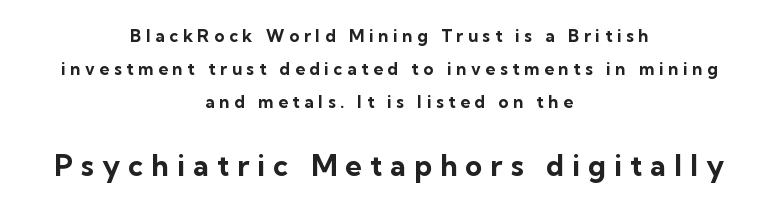
Q: Is the text bold? A: Yes.
Q: Is the text italic (slanted)? A: No, it is upright.
Q: Is the typeface a serif or a sans-serif typeface? A: Sans-serif.
Q: Is the text underlined? A: No.
Q: How is the paragraph aligned? A: Centered.
Q: Is the spacing between letters normal or unusually wide? A: Unusually wide.
Q: Is the spacing between lines tight, normal or loose? A: Loose.
Q: Which block of text is set in a larger size, the first (top) or the second (bottom)? A: The second (bottom) one.
Q: Width (condensed, normal, or wide)? A: Normal.
Q: Stroke contrast? A: Low.
Q: x-height? A: Medium.
Q: Monospaced? A: No.
